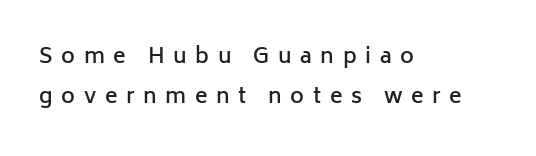
Ordinary non-slanted type is in use. The setting favours the left margin, as ordinary paragraphs usually do. The horizontal fit of the characters is loose and conspicuously gappy. The passage shown stacks its lines with a broad gap. Glance below the letters and you will spot only blank space.
